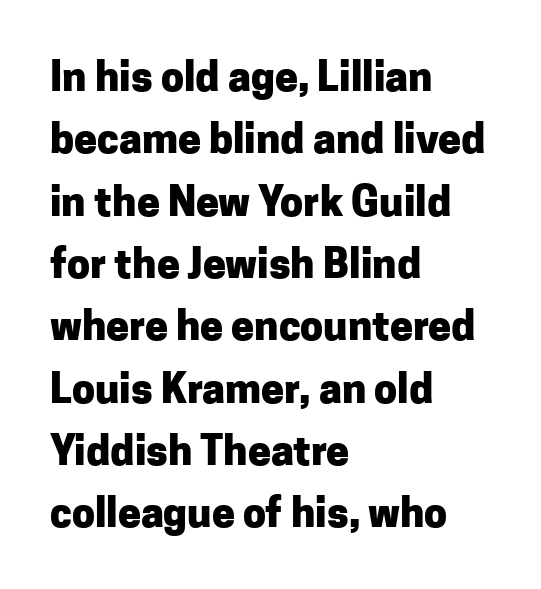
Q: Is the text bold? A: Yes.
Q: Is the text italic (slanted)? A: No, it is upright.
Q: Is the typeface a serif or a sans-serif typeface? A: Sans-serif.
Q: Is the text underlined? A: No.
Q: How is the paragraph aligned? A: Left-aligned.
Q: Is the spacing between letters normal or unusually wide? A: Normal.
Q: Is the spacing between lines tight, normal or loose? A: Normal.
Q: Width (condensed, normal, or wide)? A: Normal.
Q: Stroke contrast? A: Low.
Q: x-height? A: Medium.
Q: Monospaced? A: No.
